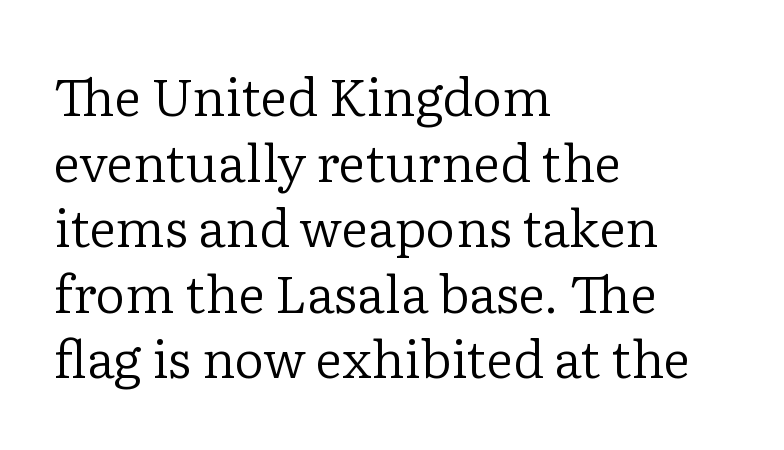
{"serif": "yes", "italic": "no", "bold": "no", "weight": "regular", "width": "normal", "stroke_contrast": "low", "x_height": "medium", "monospaced": "no", "underline": "no", "align": "left", "line_spacing": "normal", "line_spacing_ratio": 1.26, "letter_spacing": "normal", "letter_spacing_em": 0.0, "glyph_px": 52}
